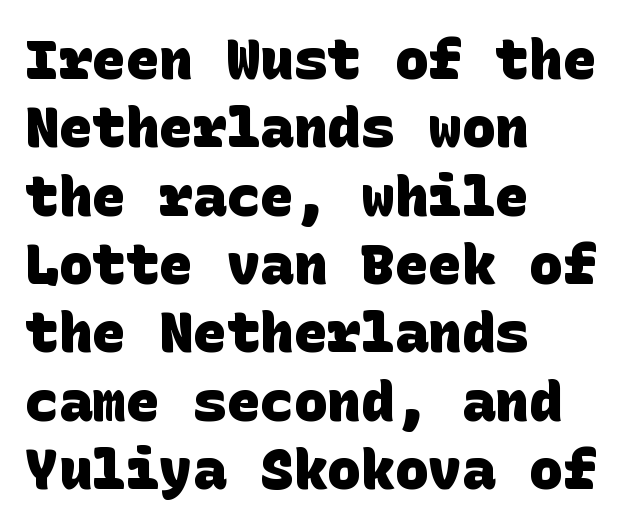
{"serif": "no", "bold": "yes", "weight": "heavy", "width": "normal", "stroke_contrast": "low", "x_height": "large", "underline": "no", "align": "left", "line_spacing_ratio": 1.22, "letter_spacing": "normal", "letter_spacing_em": 0.0, "glyph_px": 56}
